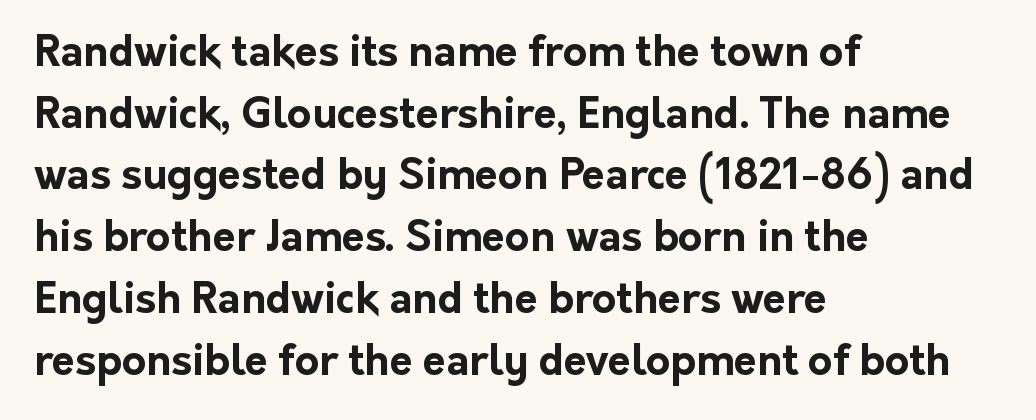
{"serif": "no", "italic": "no", "bold": "yes", "weight": "bold", "width": "normal", "stroke_contrast": "low", "x_height": "medium", "monospaced": "no", "underline": "no", "align": "left", "line_spacing": "normal", "line_spacing_ratio": 1.47, "letter_spacing": "normal", "letter_spacing_em": 0.0, "glyph_px": 42}
